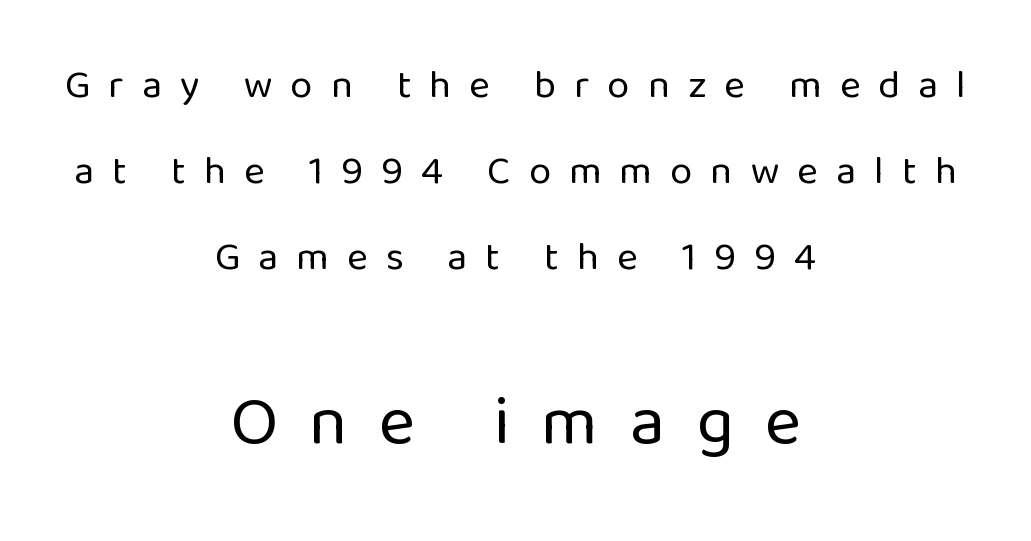
{"serif": "no", "italic": "no", "bold": "no", "weight": "regular", "width": "normal", "stroke_contrast": "low", "x_height": "medium", "monospaced": "no", "underline": "no", "align": "center", "line_spacing": "loose", "line_spacing_ratio": 2.15, "letter_spacing": "wide", "letter_spacing_em": 0.45, "larger_block": "second", "size_ratio": 1.75, "glyph_px": 70}
